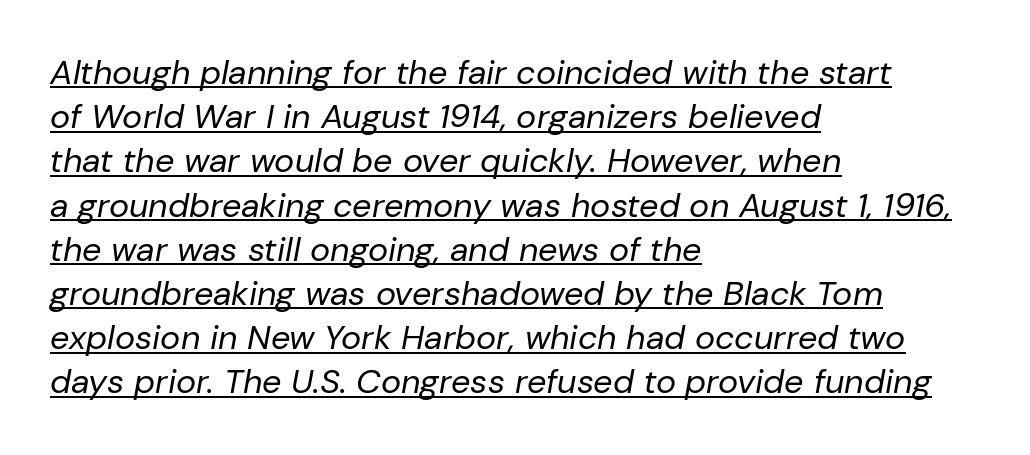
Q: Is the text bold? A: No.
Q: Is the text italic (slanted)? A: Yes, it leans right by about 10 degrees.
Q: Is the text underlined? A: Yes.
Q: How is the paragraph aligned? A: Left-aligned.
Q: Is the spacing between letters normal or unusually wide? A: Normal.
Q: Is the spacing between lines tight, normal or loose? A: Normal.
Q: Width (condensed, normal, or wide)? A: Normal.
Q: Stroke contrast? A: Low.
Q: x-height? A: Medium.
Q: Monospaced? A: No.
